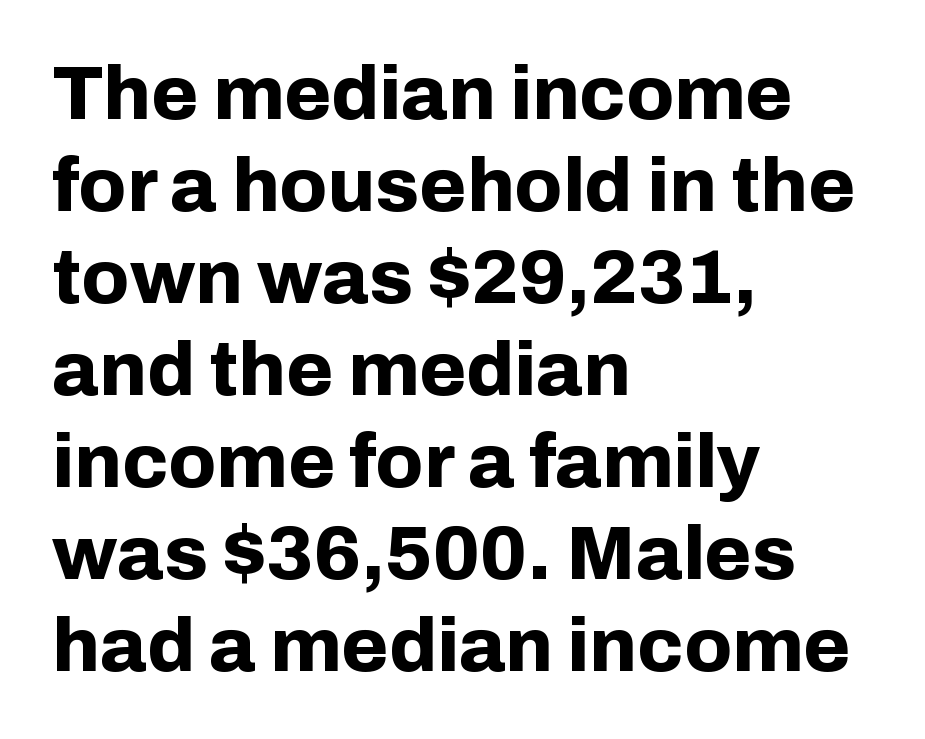
Q: Is the text bold? A: Yes.
Q: Is the text italic (slanted)? A: No, it is upright.
Q: Is the typeface a serif or a sans-serif typeface? A: Sans-serif.
Q: Is the text underlined? A: No.
Q: How is the paragraph aligned? A: Left-aligned.
Q: Is the spacing between letters normal or unusually wide? A: Normal.
Q: Width (condensed, normal, or wide)? A: Normal.
Q: Stroke contrast? A: Low.
Q: x-height? A: Medium.
Q: Monospaced? A: No.
